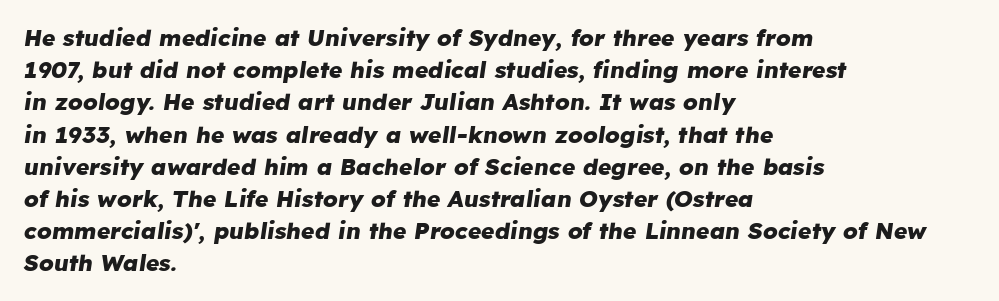
Q: Is the text bold? A: Yes.
Q: Is the text italic (slanted)? A: Yes, it leans right by about 8 degrees.
Q: Is the text underlined? A: No.
Q: How is the paragraph aligned? A: Left-aligned.
Q: Is the spacing between letters normal or unusually wide? A: Normal.
Q: Is the spacing between lines tight, normal or loose? A: Normal.
